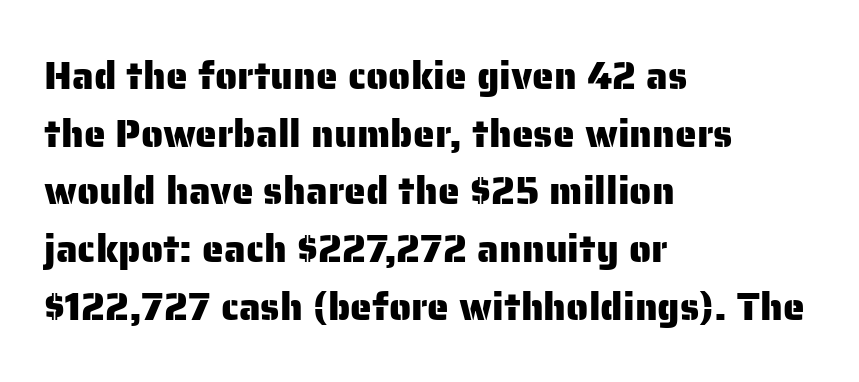
{"serif": "no", "italic": "no", "width": "normal", "stroke_contrast": "low", "x_height": "medium", "monospaced": "no", "underline": "no", "align": "left", "line_spacing": "normal", "line_spacing_ratio": 1.48, "letter_spacing": "normal", "letter_spacing_em": 0.0, "glyph_px": 39}
